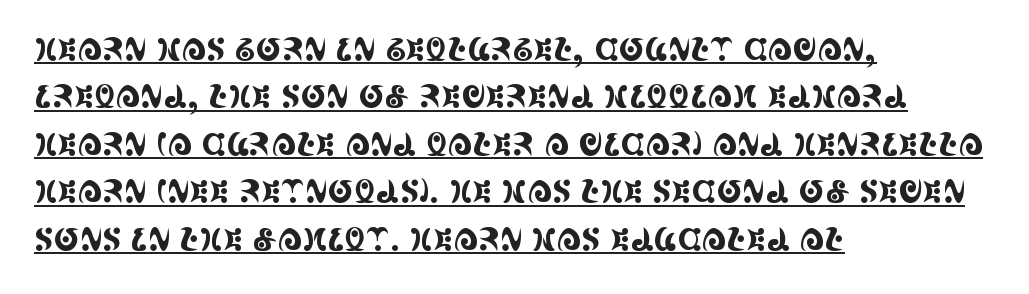
Note: serifs present on the glyphs. Here the glyphs are tracked normally, forming tight word shapes. If you measured baseline to baseline, you'd find a middling distance. Alignment: flush left. Vertical strokes here are truly vertical.
